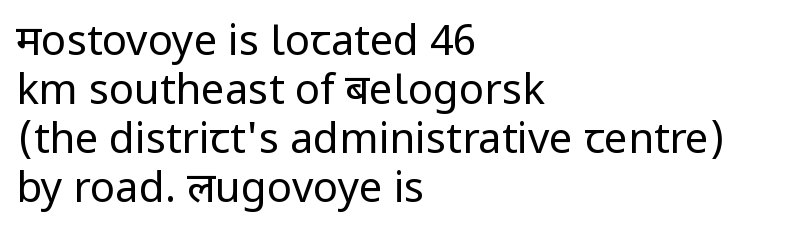
What kind of face is this? One without serifs — a sans. Notice how the passage keeps a crisp vertical edge on the left only. The rendering uses natural spacing where letterforms have individual widths. Ordinary non-slanted type is in use.
